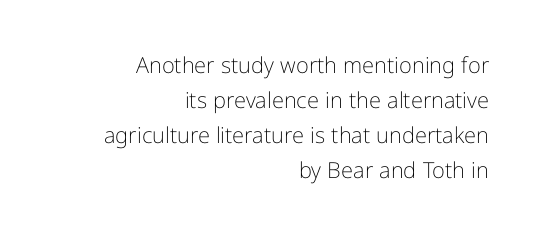
The image shows 22 px text type, upright; set right-aligned, normal line spacing (1.59x), normal letter spacing, not underlined.
